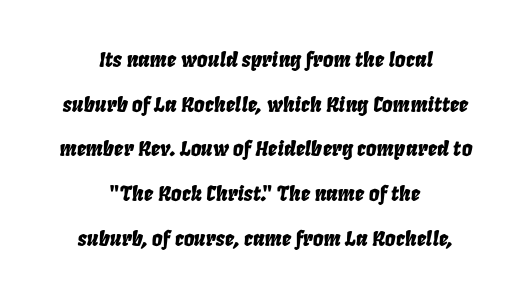
Q: Is the text italic (slanted)? A: Yes, it leans right by about 8 degrees.
Q: Is the text underlined? A: No.
Q: How is the paragraph aligned? A: Centered.
Q: Is the spacing between letters normal or unusually wide? A: Normal.
Q: Is the spacing between lines tight, normal or loose? A: Loose.
